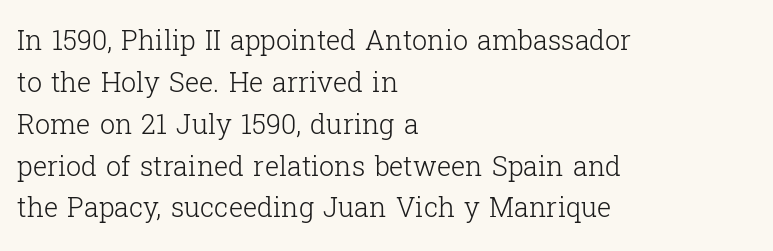
Anything drawn beneath the words? Only blank space. Each word holds together tightly as a unit, with standard inter-letter gaps. Each stroke keeps to a modest, everyday thickness or less. Normally led — the rows are evenly, conventionally spaced. In CSS terms this would be text-align: left. Does the lettering tilt? It doesn't — this is upright.
